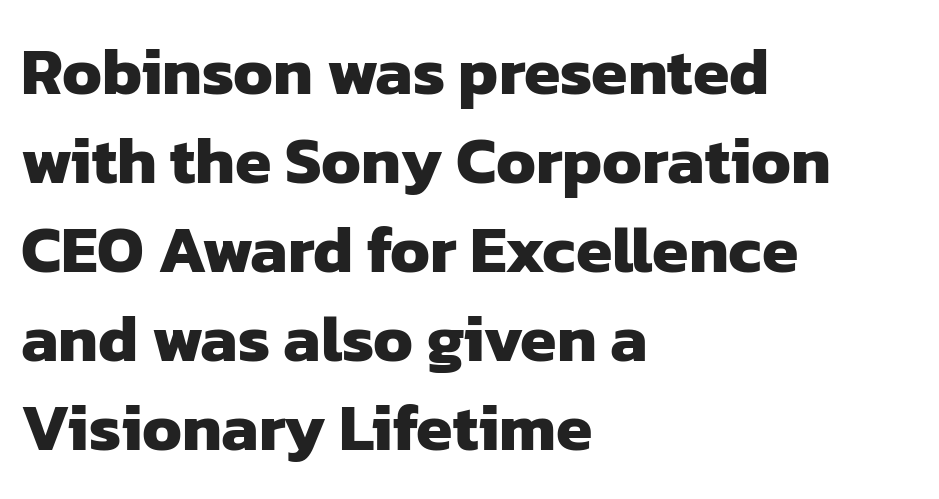
Leading: standard. Between one letter and the next there's only the usual sliver of space. Line beginnings align vertically; line endings do not. On the weight axis this lands at bold, roughly 700.
